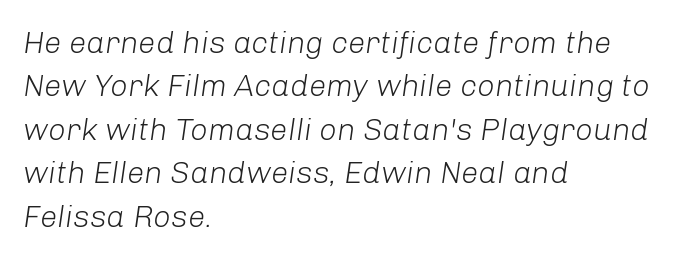
{"italic": "yes", "lean": "right", "slant_degrees": 8, "bold": "no", "weight": "light", "width": "normal", "stroke_contrast": "low", "x_height": "medium", "monospaced": "no", "underline": "no", "align": "left", "line_spacing": "normal", "line_spacing_ratio": 1.4, "letter_spacing": "normal", "letter_spacing_em": 0.0, "glyph_px": 31}
